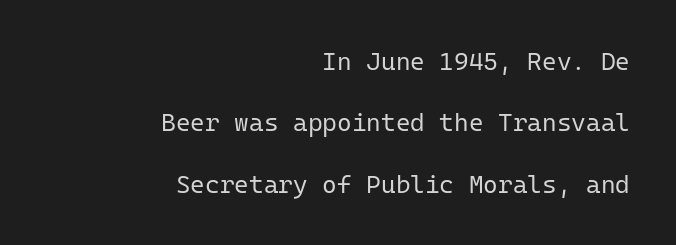
{"italic": "no", "bold": "no", "underline": "no", "align": "right", "line_spacing": "loose", "line_spacing_ratio": 2.46, "letter_spacing": "normal", "letter_spacing_em": 0.0, "glyph_px": 25}
